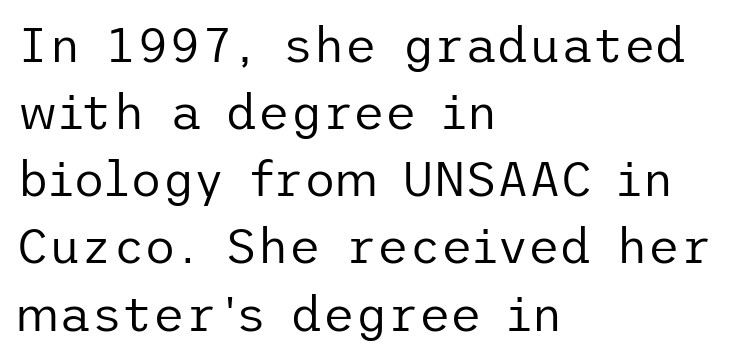
The image shows 49 px regular-weight sans-serif type, upright; set left-aligned, normal line spacing (1.37x), normal letter spacing, not underlined; low stroke contrast and a medium x-height.
